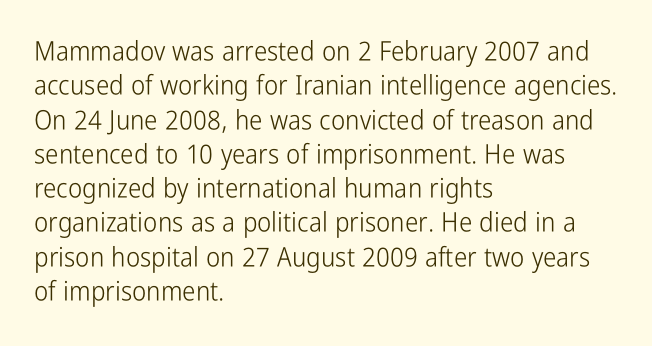
Q: Is the text bold? A: No.
Q: Is the text italic (slanted)? A: No, it is upright.
Q: Is the text underlined? A: No.
Q: How is the paragraph aligned? A: Left-aligned.
Q: Is the spacing between letters normal or unusually wide? A: Normal.
Q: Is the spacing between lines tight, normal or loose? A: Normal.
